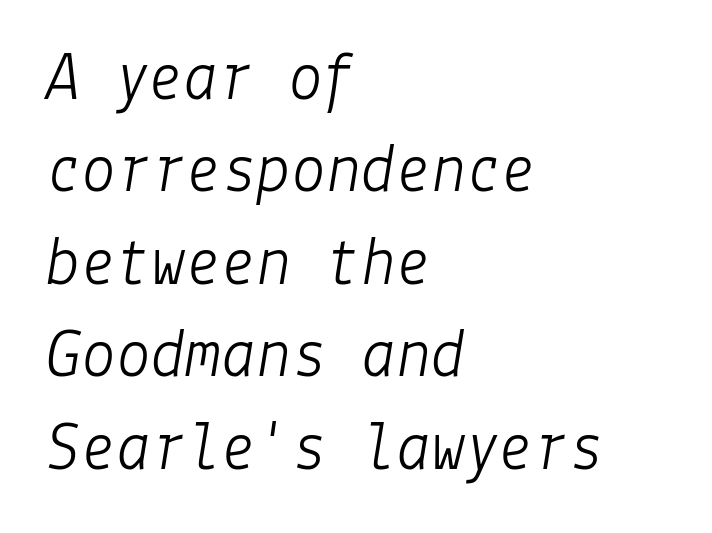
The image shows 70 px light type, italic (leaning right); set left-aligned, normal line spacing (1.32x), normal letter spacing, not underlined; low stroke contrast and a medium x-height.
